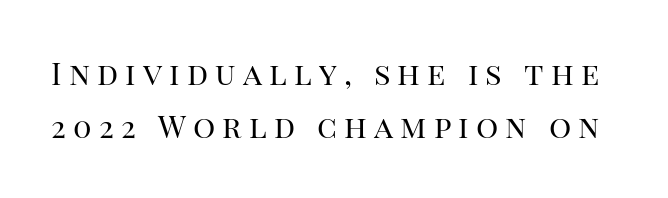
{"serif": "yes", "italic": "no", "bold": "no", "weight": "regular", "width": "normal", "stroke_contrast": "high", "x_height": "large", "monospaced": "no", "underline": "no", "line_spacing_ratio": 1.72, "letter_spacing": "wide", "letter_spacing_em": 0.23, "glyph_px": 31}
